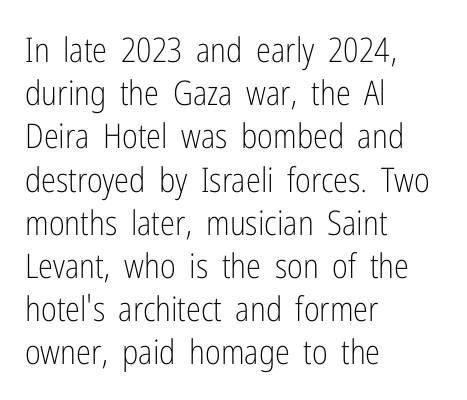
The image shows 34 px light, condensed sans-serif type, upright; set left-aligned, normal line spacing (1.27x), normal letter spacing, not underlined; low stroke contrast and a medium x-height.
